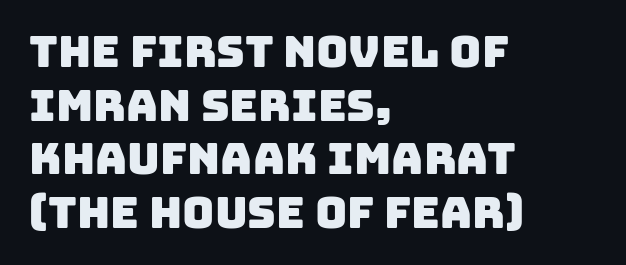
{"serif": "no", "width": "normal", "stroke_contrast": "low", "x_height": "large", "monospaced": "no", "underline": "no", "align": "left", "line_spacing_ratio": 1.22, "letter_spacing": "normal", "letter_spacing_em": 0.0, "glyph_px": 44}
